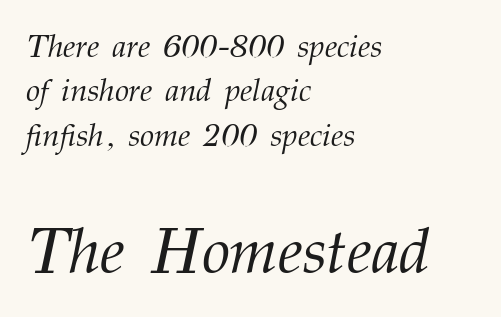
Q: Is the text bold? A: No.
Q: Is the text italic (slanted)? A: Yes, it leans right by about 12 degrees.
Q: Is the typeface a serif or a sans-serif typeface? A: Serif.
Q: Is the text underlined? A: No.
Q: How is the paragraph aligned? A: Left-aligned.
Q: Is the spacing between letters normal or unusually wide? A: Normal.
Q: Is the spacing between lines tight, normal or loose? A: Normal.
Q: Which block of text is set in a larger size, the first (top) or the second (bottom)? A: The second (bottom) one.
Q: Width (condensed, normal, or wide)? A: Normal.
Q: Stroke contrast? A: Medium.
Q: x-height? A: Medium.
Q: Monospaced? A: No.
